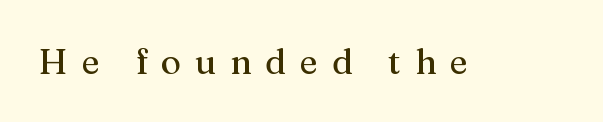
Q: Is the text italic (slanted)? A: No, it is upright.
Q: Is the typeface a serif or a sans-serif typeface? A: Serif.
Q: Is the text underlined? A: No.
Q: Is the spacing between letters normal or unusually wide? A: Unusually wide.
Q: Width (condensed, normal, or wide)? A: Normal.
Q: Stroke contrast? A: Medium.
Q: x-height? A: Medium.
Q: Monospaced? A: No.
